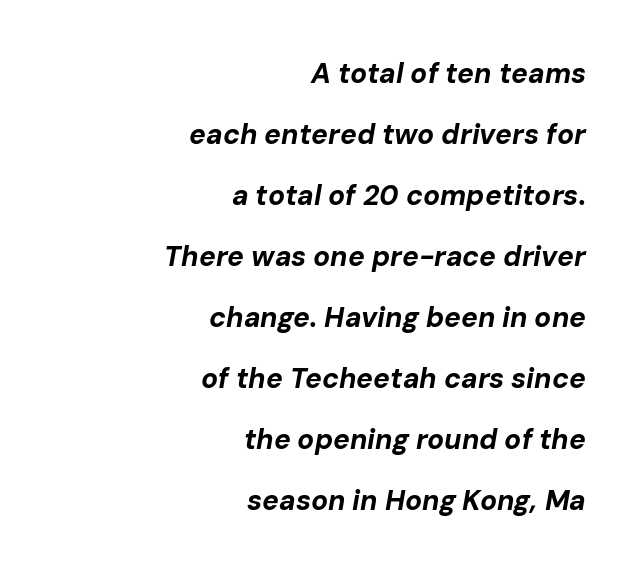
The designer dialed line spacing up above the default. Each letter keeps its own natural width here, so spacing adapts to shape. One-word summary of the alignment: right. Spacing between characters is what you'd get straight out of the box. An italicized treatment has been applied to the whole sample.
